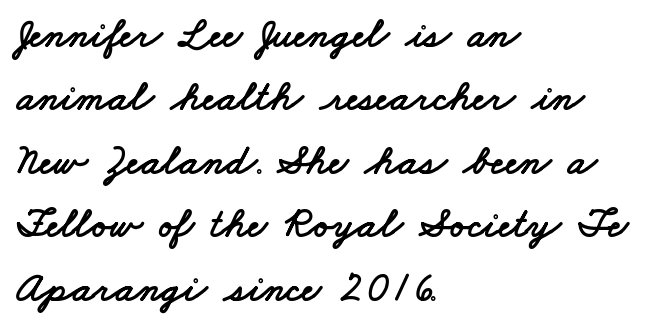
Q: Is the typeface a serif or a sans-serif typeface? A: Sans-serif.
Q: Is the text underlined? A: No.
Q: How is the paragraph aligned? A: Left-aligned.
Q: Is the spacing between letters normal or unusually wide? A: Normal.
Q: Is the spacing between lines tight, normal or loose? A: Normal.
Q: Width (condensed, normal, or wide)? A: Wide.
Q: Stroke contrast? A: Low.
Q: x-height? A: Small.
Q: Monospaced? A: No.
